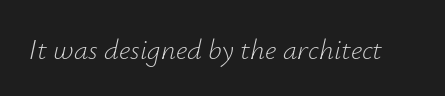
The image shows 29 px light type, italic (leaning right); set normal letter spacing, not underlined; low stroke contrast and a small x-height.
